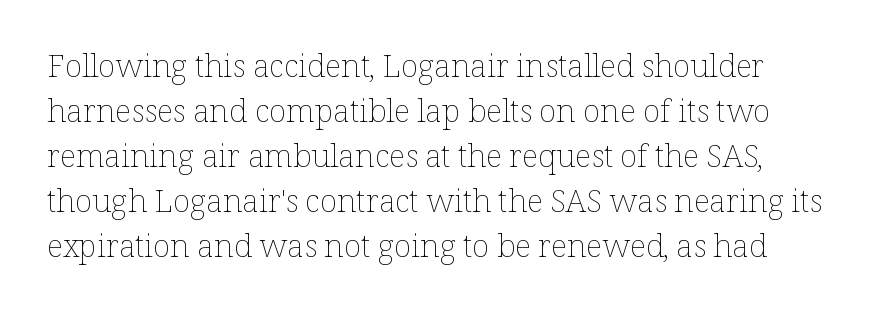
{"italic": "no", "bold": "no", "weight": "thin", "width": "normal", "stroke_contrast": "low", "x_height": "medium", "monospaced": "no", "underline": "no", "line_spacing": "normal", "line_spacing_ratio": 1.41, "letter_spacing": "normal", "letter_spacing_em": 0.0, "glyph_px": 32}
